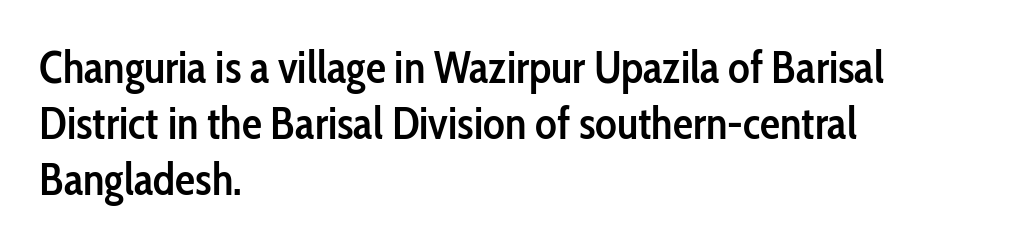
Q: Is the text bold? A: Semi-bold.
Q: Is the text italic (slanted)? A: No, it is upright.
Q: Is the typeface a serif or a sans-serif typeface? A: Sans-serif.
Q: Is the text underlined? A: No.
Q: How is the paragraph aligned? A: Left-aligned.
Q: Is the spacing between letters normal or unusually wide? A: Normal.
Q: Is the spacing between lines tight, normal or loose? A: Normal.
Q: Width (condensed, normal, or wide)? A: Condensed.
Q: Stroke contrast? A: Low.
Q: x-height? A: Medium.
Q: Monospaced? A: No.
